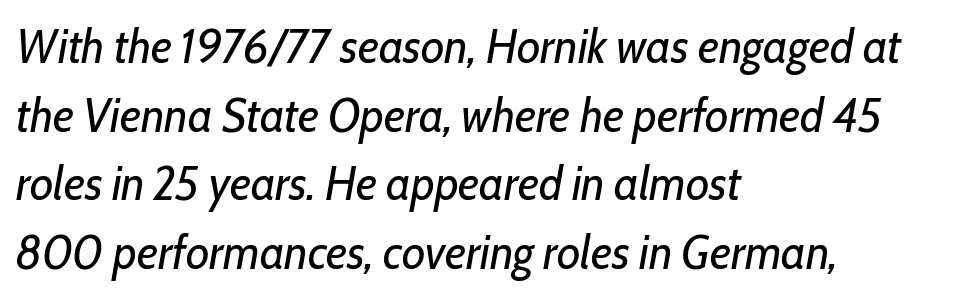
Q: Is the text bold? A: No.
Q: Is the text italic (slanted)? A: Yes, it leans right by about 10 degrees.
Q: Is the text underlined? A: No.
Q: How is the paragraph aligned? A: Left-aligned.
Q: Is the spacing between letters normal or unusually wide? A: Normal.
Q: Is the spacing between lines tight, normal or loose? A: Normal.
Q: Width (condensed, normal, or wide)? A: Condensed.
Q: Stroke contrast? A: Low.
Q: x-height? A: Medium.
Q: Monospaced? A: No.
